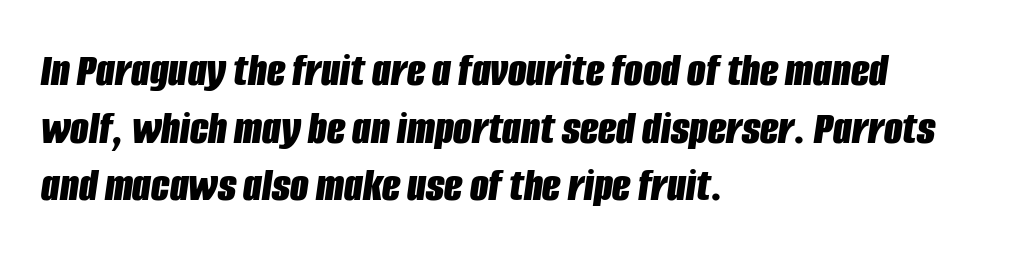
{"italic": "yes", "lean": "right", "slant_degrees": 8, "bold": "yes", "weight": "bold", "width": "condensed", "stroke_contrast": "low", "x_height": "large", "monospaced": "no", "underline": "no", "align": "left", "line_spacing_ratio": 1.2, "letter_spacing": "normal", "letter_spacing_em": 0.0, "glyph_px": 48}
